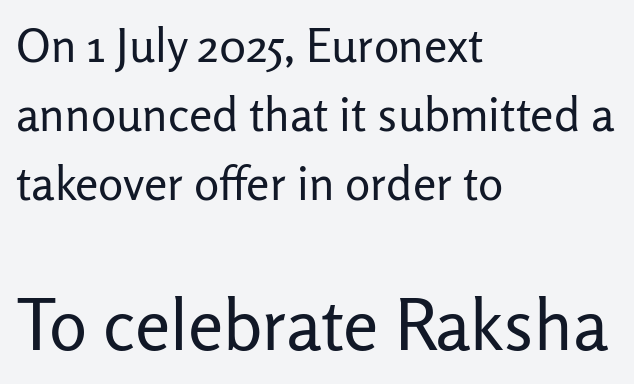
The image shows 71 px regular-weight sans-serif type, upright; set left-aligned, normal line spacing (1.47x), normal letter spacing, not underlined; the second (bottom) block is 1.51x larger; low stroke contrast and a medium x-height.
